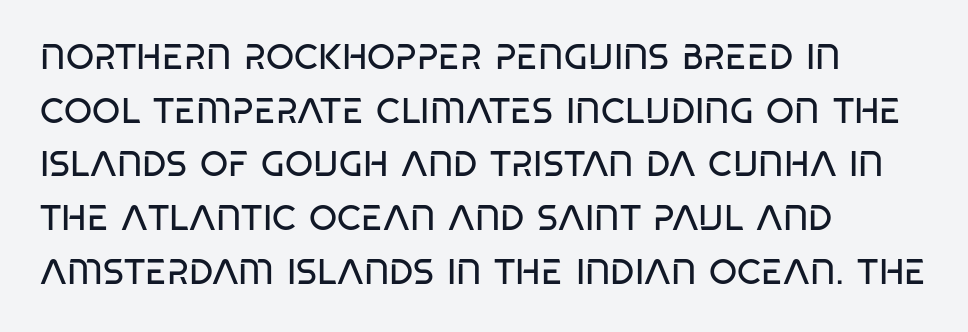
{"serif": "no", "italic": "no", "bold": "no", "weight": "regular", "width": "condensed", "stroke_contrast": "low", "x_height": "large", "monospaced": "no", "underline": "no", "align": "left", "line_spacing": "normal", "line_spacing_ratio": 1.49, "letter_spacing": "normal", "letter_spacing_em": 0.0, "glyph_px": 36}
